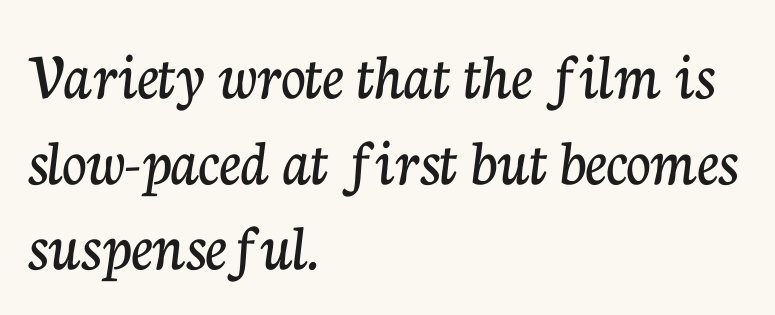
Which margin do the lines hug? The left one — the right edge is uneven. One glance says typical: line gaps are just what's usual. The rendering uses natural spacing where letterforms have individual widths. Font category for this specimen: serif. You could call the tracking neutral — neither tight nor loose.
